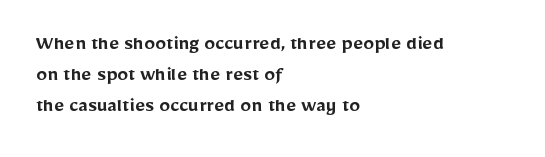
A typesetter would call this zero additional tracking. Decoration check: the copy has no underline. Set as a demibold, roughly 600 on the weight scale. The rendering uses a moderate line-height, typical for paragraphs.
